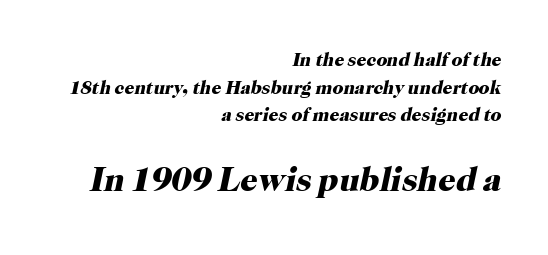
The area under the type is left untouched. The tracking reads as untouched default to a designer's eye. The lettering tilts uniformly, giving the passage an italic look. I'd call this a serif setting — the letters wear small feet.
